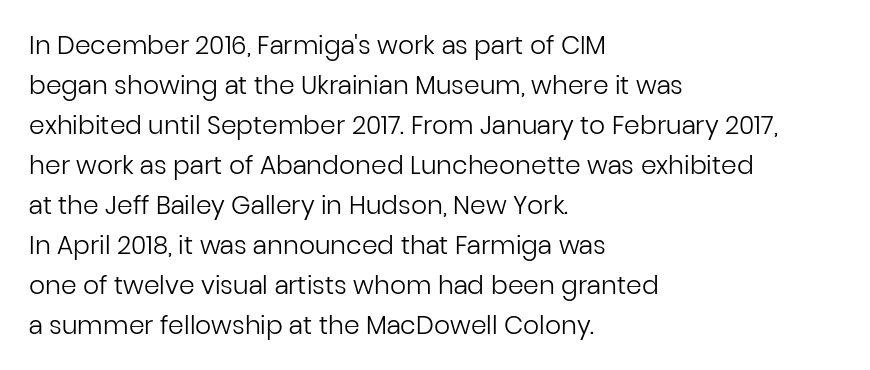
The image shows 25 px text type, upright; set left-aligned, normal line spacing (1.6x), normal letter spacing, not underlined.
